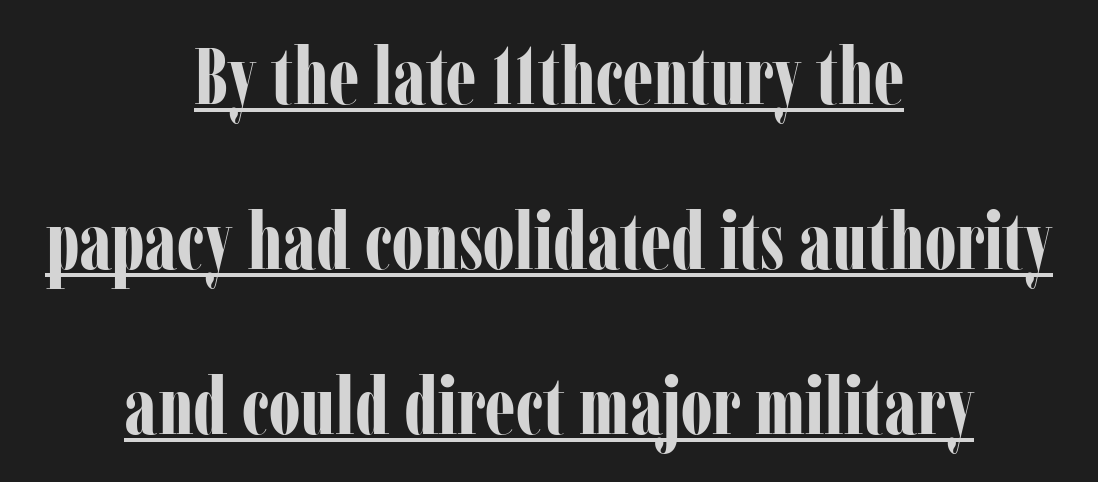
{"serif": "yes", "italic": "no", "bold": "yes", "weight": "bold", "width": "condensed", "stroke_contrast": "low", "x_height": "medium", "monospaced": "no", "underline": "yes", "align": "center", "line_spacing": "loose", "line_spacing_ratio": 2.06, "letter_spacing": "normal", "letter_spacing_em": 0.0, "glyph_px": 80}
